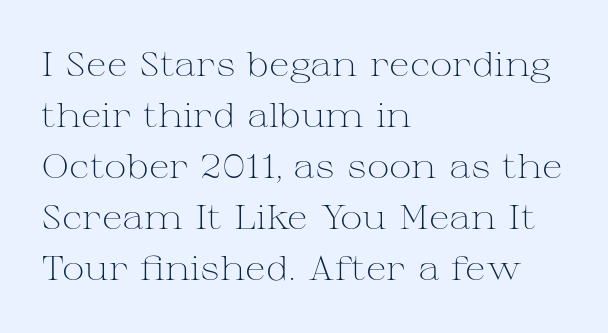
Q: Is the text bold? A: No.
Q: Is the text italic (slanted)? A: No, it is upright.
Q: Is the typeface a serif or a sans-serif typeface? A: Serif.
Q: Is the text underlined? A: No.
Q: How is the paragraph aligned? A: Left-aligned.
Q: Is the spacing between letters normal or unusually wide? A: Normal.
Q: Is the spacing between lines tight, normal or loose? A: Normal.
Q: Width (condensed, normal, or wide)? A: Wide.
Q: Stroke contrast? A: Medium.
Q: x-height? A: Medium.
Q: Monospaced? A: No.
